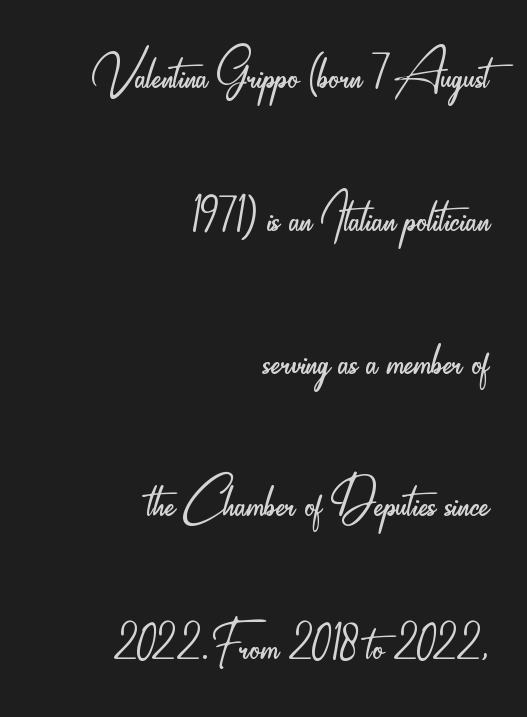
The image shows 68 px light, condensed sans-serif type; set right-aligned, loose line spacing (2.1x), normal letter spacing, not underlined; low stroke contrast and a small x-height.
